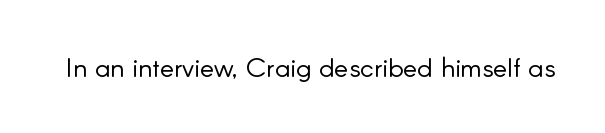
Has an underline been added? It has not. The type is set solid horizontally, with unmodified tracking. The characters are drawn with everyday or finer stroke widths. Every character sits straight up, as roman type does.
